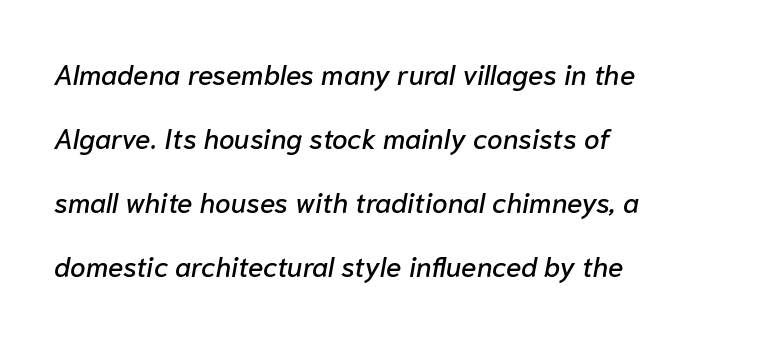
The image shows 28 px text type, italic (leaning right); set left-aligned, loose line spacing (2.28x), normal letter spacing, not underlined; low stroke contrast and a medium x-height.
